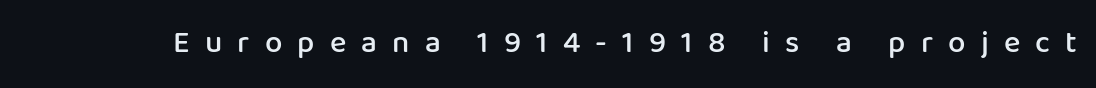
The image shows 31 px semibold sans-serif type, upright; set unusually wide letter spacing (+0.49 em), not underlined; low stroke contrast and a medium x-height.
